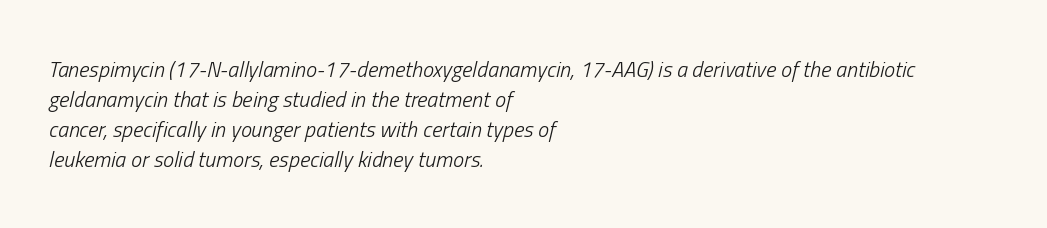
{"italic": "yes", "lean": "right", "slant_degrees": 13, "bold": "no", "underline": "no", "align": "left", "line_spacing": "normal", "line_spacing_ratio": 1.36, "letter_spacing": "normal", "letter_spacing_em": 0.0, "glyph_px": 22}
